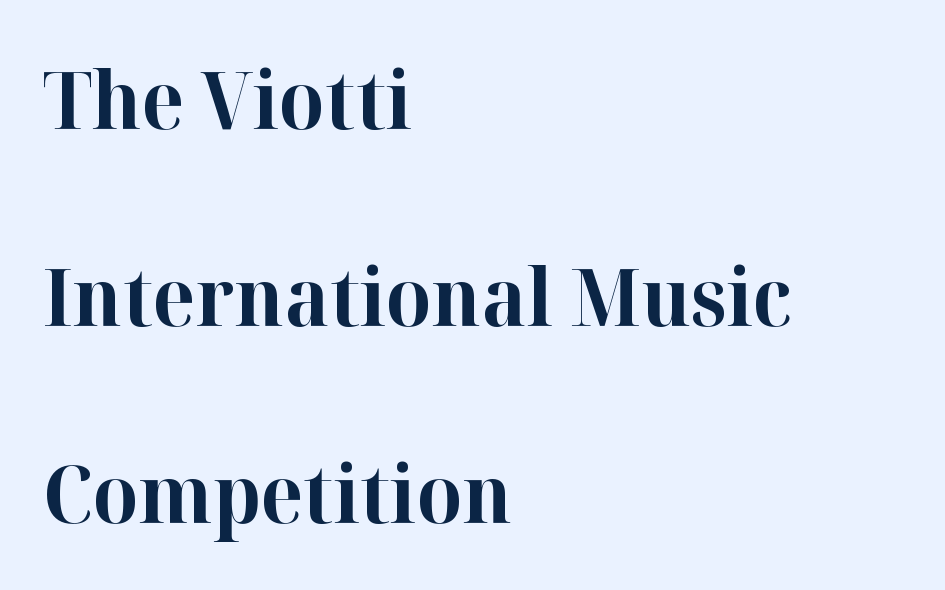
In terms of letterform style, serifs are clearly present. Leftover space on each line is placed entirely after the last word. The rendering keeps characters at their native spacing. The font is running at its bold setting. When letters stand straight like this, we call the style roman or upright. Each letter keeps its own natural width here, so spacing adapts to shape.
